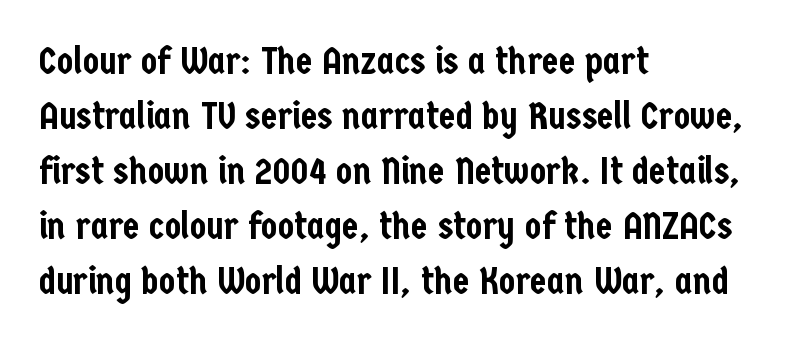
The image shows 38 px condensed sans-serif type, upright; set left-aligned, normal line spacing (1.45x), normal letter spacing, not underlined; low stroke contrast and a medium x-height.
